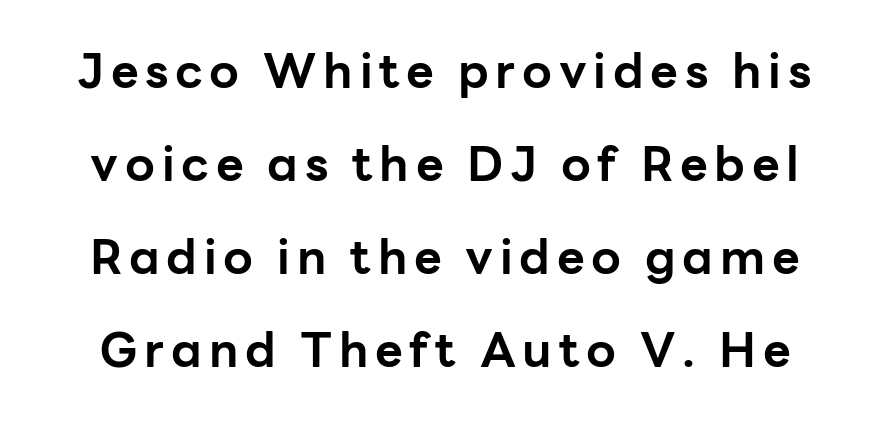
{"serif": "no", "italic": "no", "bold": "yes", "weight": "bold", "width": "normal", "stroke_contrast": "low", "x_height": "medium", "monospaced": "no", "underline": "no", "line_spacing": "loose", "line_spacing_ratio": 1.94, "glyph_px": 48}
